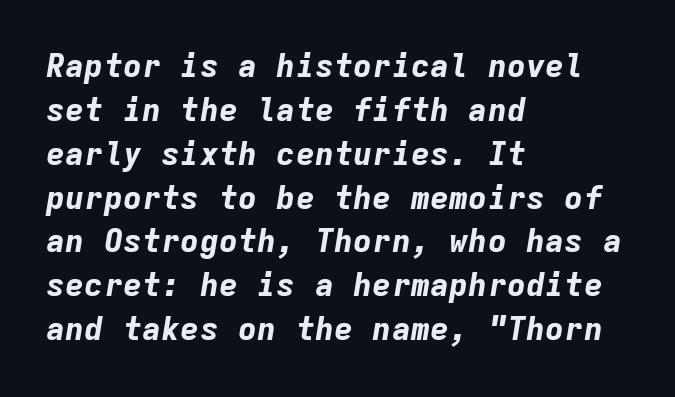
{"italic": "yes", "lean": "right", "slant_degrees": 9, "bold": "yes", "weight": "bold", "width": "normal", "stroke_contrast": "low", "x_height": "medium", "monospaced": "yes", "underline": "no", "align": "left", "line_spacing": "normal", "line_spacing_ratio": 1.37, "letter_spacing": "normal", "letter_spacing_em": 0.0, "glyph_px": 32}
